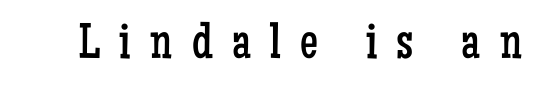
{"serif": "yes", "italic": "no", "bold": "no", "weight": "regular", "width": "condensed", "stroke_contrast": "low", "x_height": "medium", "monospaced": "no", "underline": "no", "letter_spacing": "wide", "letter_spacing_em": 0.38, "glyph_px": 51}
